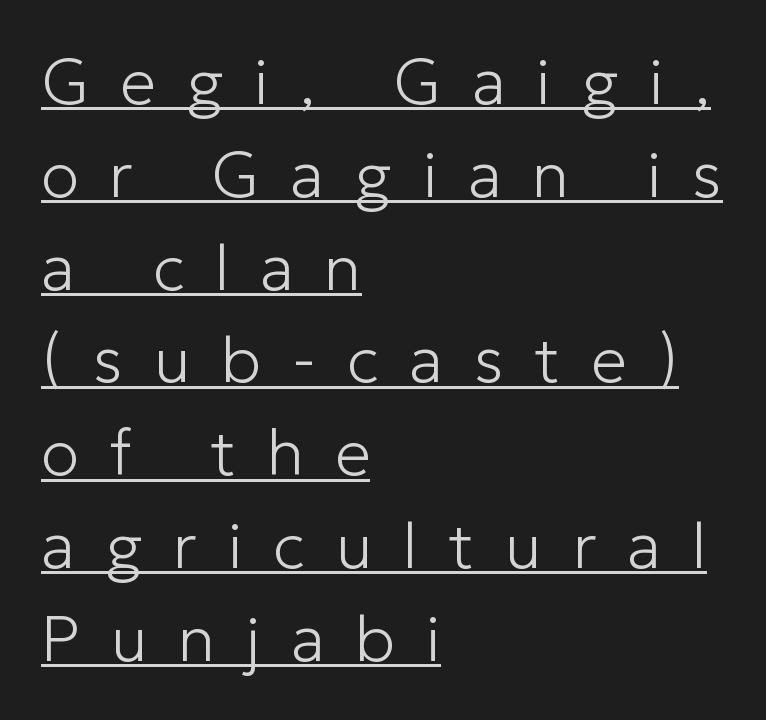
The image shows 64 px light sans-serif type, upright; set left-aligned, normal line spacing (1.45x), unusually wide letter spacing (+0.48 em), underlined; low stroke contrast and a medium x-height.
